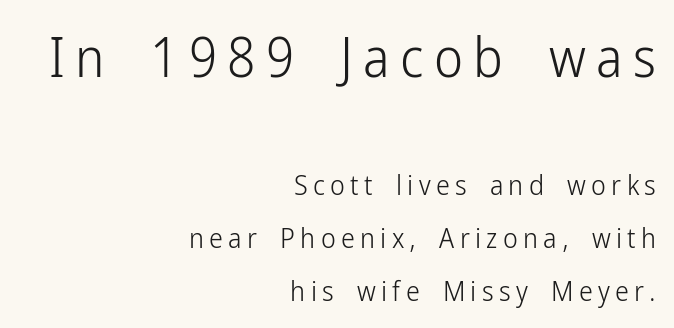
The image shows 55 px light, condensed sans-serif type, upright; set right-aligned, line spacing 1.88x, not underlined; the first (top) block is 1.96x larger; low stroke contrast and a medium x-height.
